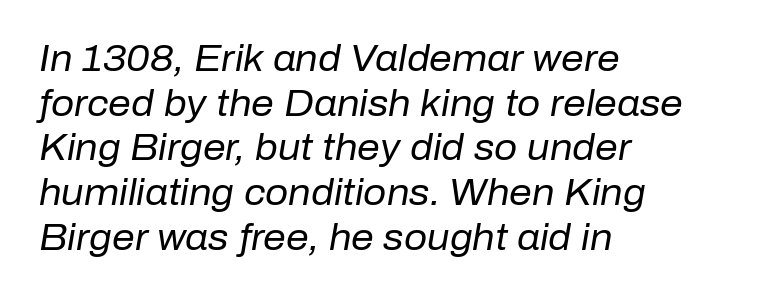
{"italic": "yes", "lean": "right", "slant_degrees": 10, "bold": "no", "weight": "regular", "width": "normal", "stroke_contrast": "low", "x_height": "medium", "monospaced": "no", "underline": "no", "align": "left", "line_spacing_ratio": 1.24, "letter_spacing": "normal", "letter_spacing_em": 0.0, "glyph_px": 36}
